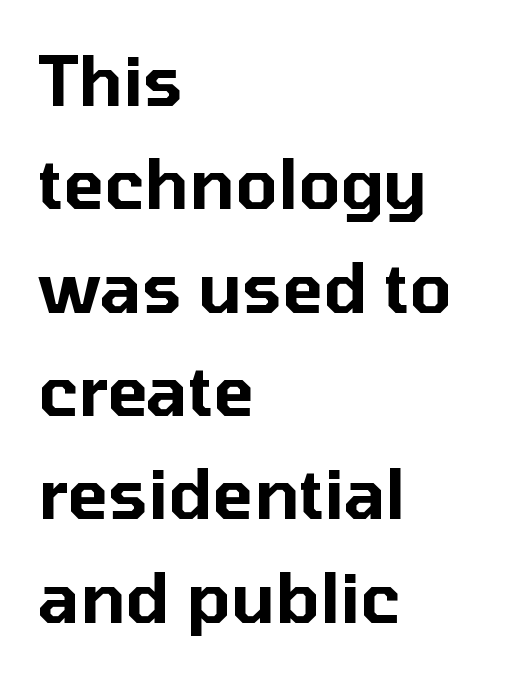
{"serif": "no", "italic": "no", "width": "normal", "stroke_contrast": "low", "x_height": "medium", "monospaced": "no", "underline": "no", "align": "left", "line_spacing": "normal", "line_spacing_ratio": 1.52, "letter_spacing": "normal", "letter_spacing_em": 0.0, "glyph_px": 68}
